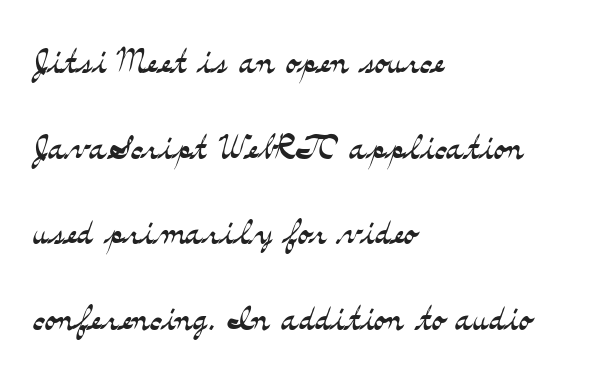
Q: Is the text bold? A: No.
Q: Is the text italic (slanted)? A: Yes.
Q: Is the typeface a serif or a sans-serif typeface? A: Serif.
Q: Is the text underlined? A: No.
Q: How is the paragraph aligned? A: Left-aligned.
Q: Is the spacing between letters normal or unusually wide? A: Normal.
Q: Width (condensed, normal, or wide)? A: Wide.
Q: Stroke contrast? A: Medium.
Q: x-height? A: Small.
Q: Monospaced? A: No.
